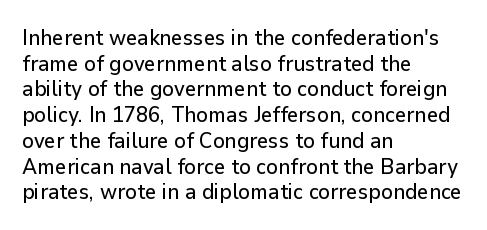
The image shows 22 px text type, upright; set left-aligned, line spacing 1.17x, normal letter spacing, not underlined.
